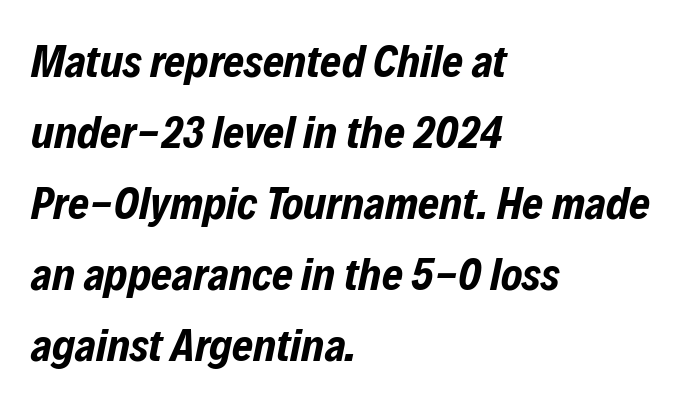
Q: Is the text bold? A: Yes.
Q: Is the text italic (slanted)? A: Yes, it leans right by about 12 degrees.
Q: Is the text underlined? A: No.
Q: How is the paragraph aligned? A: Left-aligned.
Q: Is the spacing between letters normal or unusually wide? A: Normal.
Q: Is the spacing between lines tight, normal or loose? A: Normal.
Q: Width (condensed, normal, or wide)? A: Condensed.
Q: Stroke contrast? A: Low.
Q: x-height? A: Medium.
Q: Monospaced? A: No.
